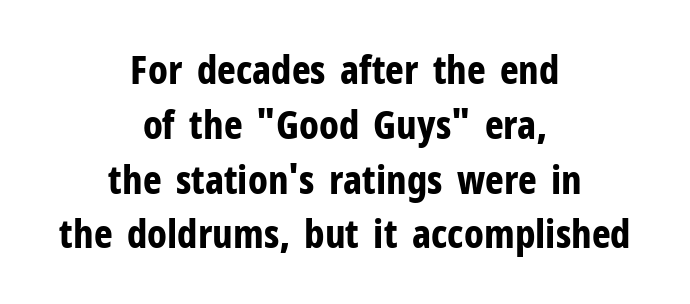
{"serif": "no", "italic": "no", "bold": "yes", "weight": "bold", "width": "condensed", "stroke_contrast": "low", "x_height": "medium", "monospaced": "no", "underline": "no", "align": "center", "line_spacing": "normal", "line_spacing_ratio": 1.37, "letter_spacing": "normal", "letter_spacing_em": 0.0, "glyph_px": 40}
